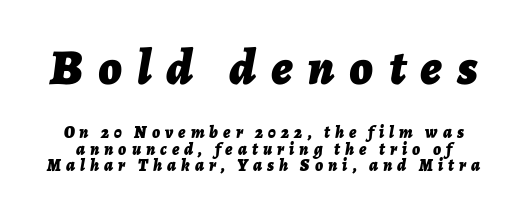
Q: Is the text bold? A: Yes.
Q: Is the text italic (slanted)? A: Yes, it leans right by about 7 degrees.
Q: Is the text underlined? A: No.
Q: Is the spacing between letters normal or unusually wide? A: Unusually wide.
Q: Is the spacing between lines tight, normal or loose? A: Tight.
Q: Which block of text is set in a larger size, the first (top) or the second (bottom)? A: The first (top) one.
Q: Width (condensed, normal, or wide)? A: Normal.
Q: Stroke contrast? A: Low.
Q: x-height? A: Medium.
Q: Monospaced? A: No.
